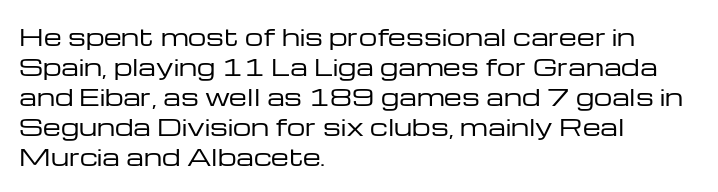
The image shows 23 px text type, upright; set left-aligned, normal line spacing (1.3x), normal letter spacing, not underlined.
